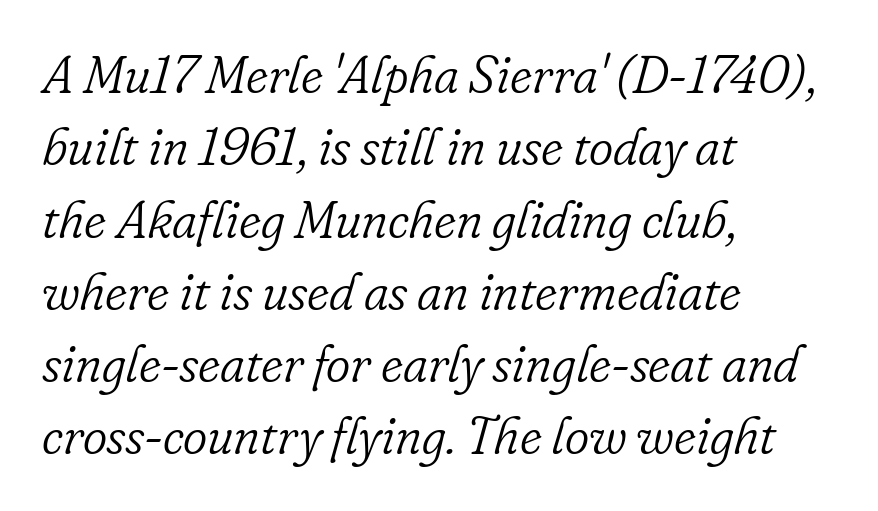
The image shows 52 px light serif type, italic (leaning right); set left-aligned, normal line spacing (1.39x), normal letter spacing, not underlined; low stroke contrast and a small x-height.
